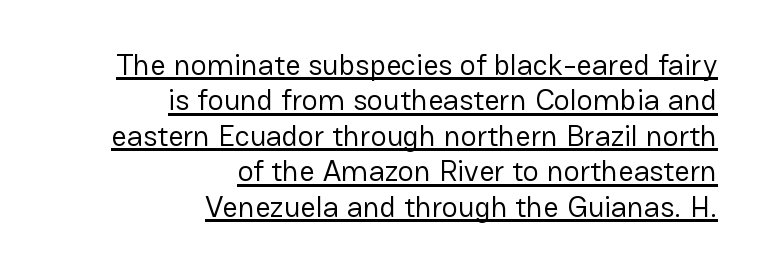
Students, observe the line beneath the letters — that is underlining. What kind of face is this? One without serifs — a sans. Heft: none added — not bold. Reading down the block, your eye finds every line finishing at a fixed right position. Spacing between characters is what you'd get straight out of the box.
